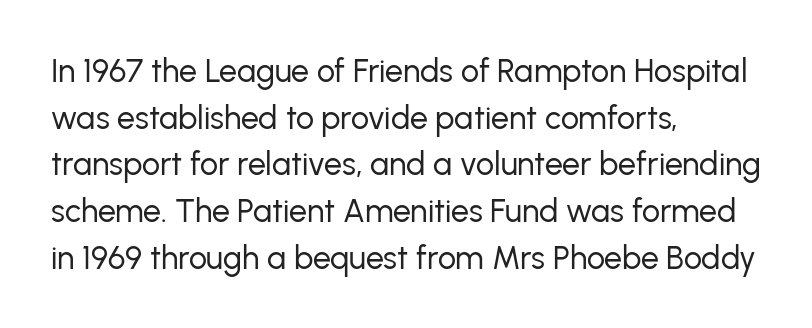
The image shows 32 px regular-weight sans-serif type, upright; set left-aligned, normal line spacing (1.46x), normal letter spacing, not underlined; low stroke contrast and a medium x-height.
